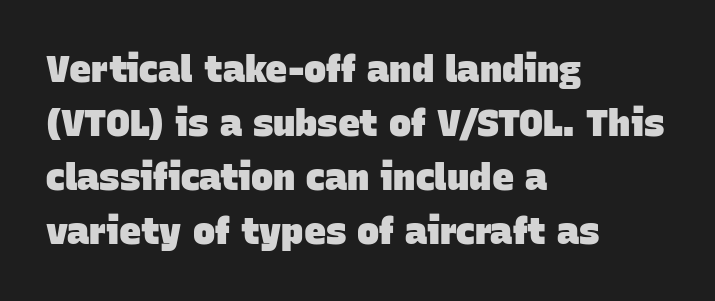
{"serif": "no", "bold": "yes", "weight": "heavy", "width": "normal", "stroke_contrast": "low", "x_height": "large", "monospaced": "no", "underline": "no", "align": "left", "line_spacing": "normal", "line_spacing_ratio": 1.46, "letter_spacing": "normal", "letter_spacing_em": 0.0, "glyph_px": 37}
